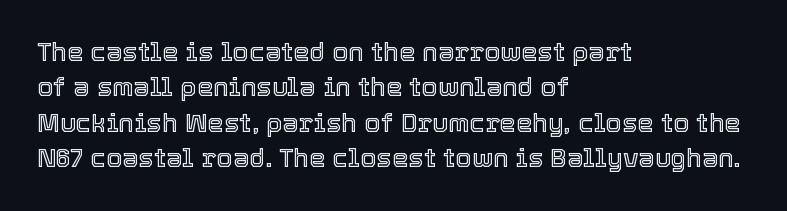
{"italic": "no", "underline": "no", "align": "left", "line_spacing": "normal", "line_spacing_ratio": 1.36, "letter_spacing": "normal", "letter_spacing_em": 0.0, "glyph_px": 26}
